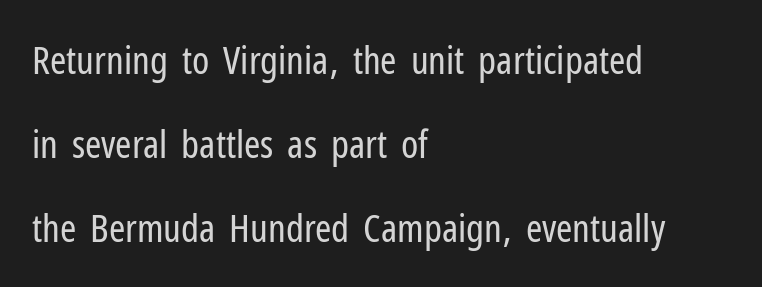
{"serif": "no", "italic": "no", "bold": "no", "weight": "regular", "width": "condensed", "stroke_contrast": "low", "x_height": "medium", "monospaced": "no", "underline": "no", "align": "left", "line_spacing": "loose", "line_spacing_ratio": 2.16, "letter_spacing": "normal", "letter_spacing_em": 0.0, "glyph_px": 39}
